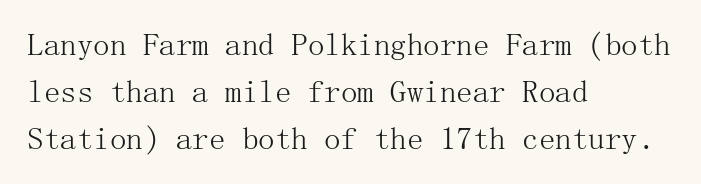
{"serif": "yes", "italic": "no", "bold": "no", "weight": "light", "width": "normal", "stroke_contrast": "medium", "x_height": "medium", "underline": "no", "align": "left", "line_spacing": "normal", "line_spacing_ratio": 1.42, "letter_spacing": "normal", "letter_spacing_em": 0.0, "glyph_px": 33}
